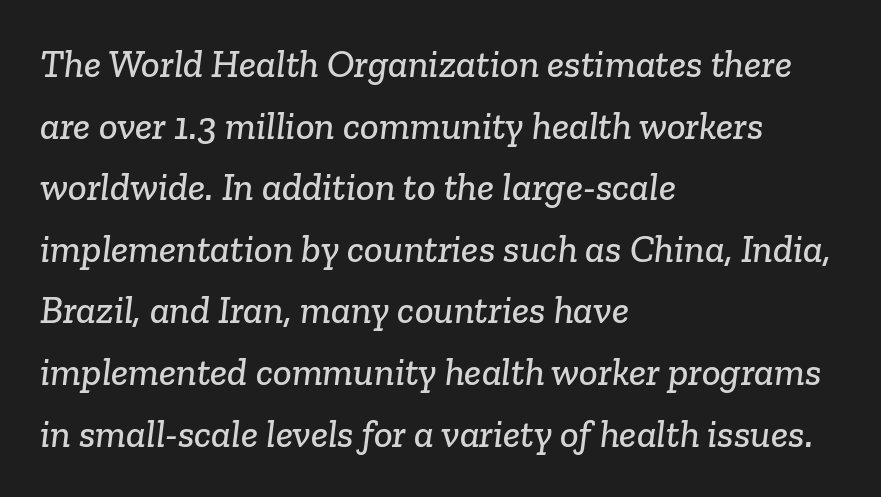
{"serif": "yes", "width": "normal", "stroke_contrast": "low", "x_height": "medium", "monospaced": "no", "underline": "no", "align": "left", "line_spacing": "normal", "line_spacing_ratio": 1.58, "letter_spacing": "normal", "letter_spacing_em": 0.0, "glyph_px": 39}
